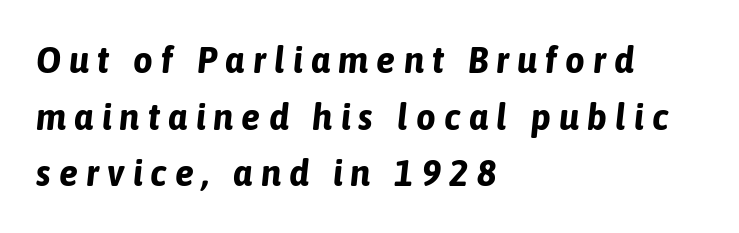
The space directly below the letters is spotless. The letters are slanted; this is an italic face. Alignment: flush left. Spacing verdict: proportional, widths tailored to each character. Successive baselines arrive at the customary interval.
